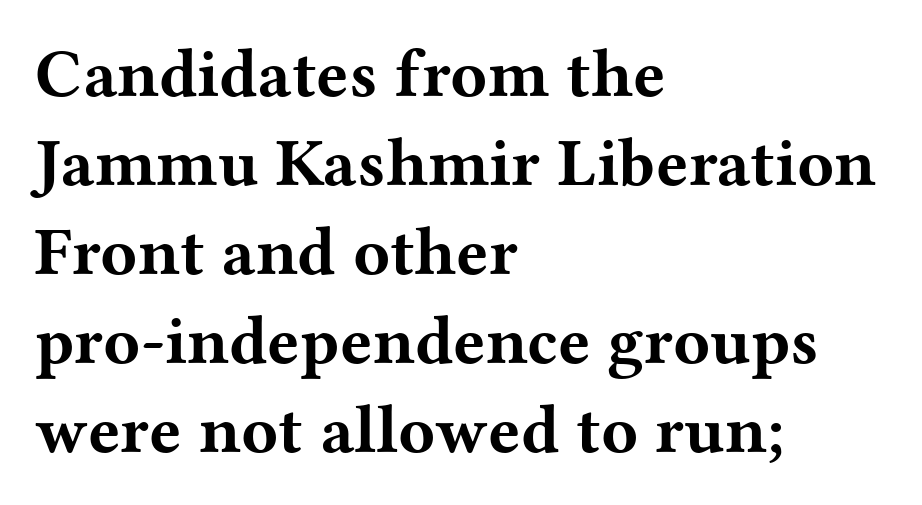
Q: Is the text bold? A: Yes.
Q: Is the text italic (slanted)? A: No, it is upright.
Q: Is the typeface a serif or a sans-serif typeface? A: Serif.
Q: Is the text underlined? A: No.
Q: How is the paragraph aligned? A: Left-aligned.
Q: Is the spacing between letters normal or unusually wide? A: Normal.
Q: Is the spacing between lines tight, normal or loose? A: Normal.
Q: Width (condensed, normal, or wide)? A: Wide.
Q: Stroke contrast? A: Medium.
Q: x-height? A: Medium.
Q: Monospaced? A: No.
